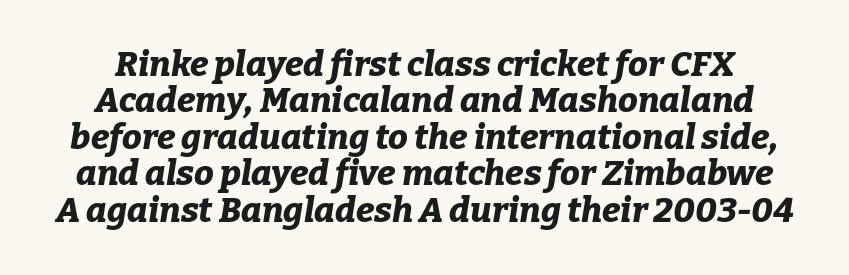
Note the varied advance widths — an 'i' is clearly narrower than an 'm'. Lines of text with bare space underneath. Honestly, the rows look squashed on top of each other. Compared with an ordinary text face, these strokes are far heavier — a full bold.
